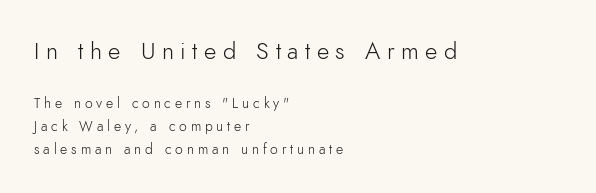
{"italic": "no", "bold": "no", "underline": "no", "align": "left", "line_spacing": "normal", "line_spacing_ratio": 1.65, "letter_spacing": "wide", "letter_spacing_em": 0.27, "larger_block": "first", "size_ratio": 1.71, "glyph_px": 24}
